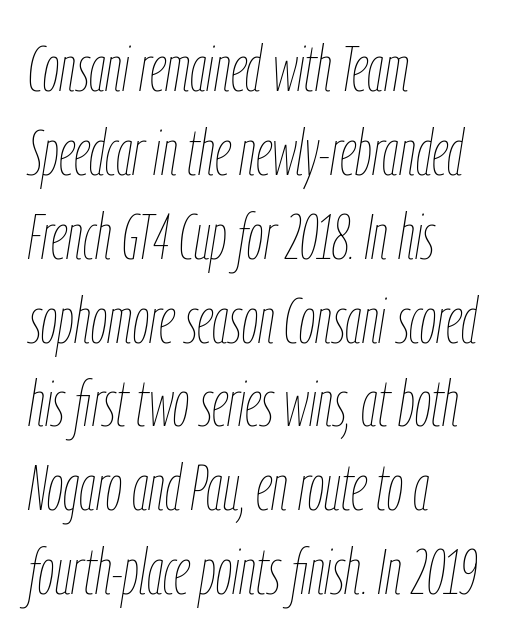
{"italic": "yes", "lean": "right", "slant_degrees": 9, "bold": "no", "weight": "thin", "width": "condensed", "stroke_contrast": "low", "x_height": "medium", "monospaced": "no", "underline": "no", "align": "left", "line_spacing": "normal", "line_spacing_ratio": 1.29, "letter_spacing": "normal", "letter_spacing_em": 0.0, "glyph_px": 65}
